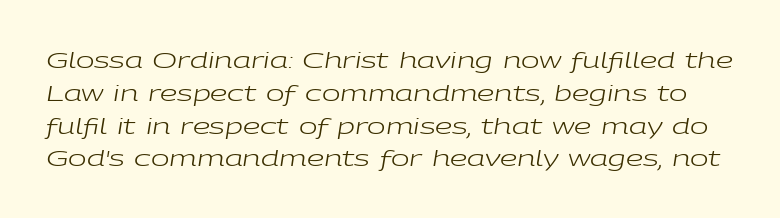
{"italic": "yes", "lean": "right", "slant_degrees": 9, "bold": "no", "underline": "no", "line_spacing": "normal", "line_spacing_ratio": 1.49, "letter_spacing": "normal", "letter_spacing_em": 0.0, "glyph_px": 22}
